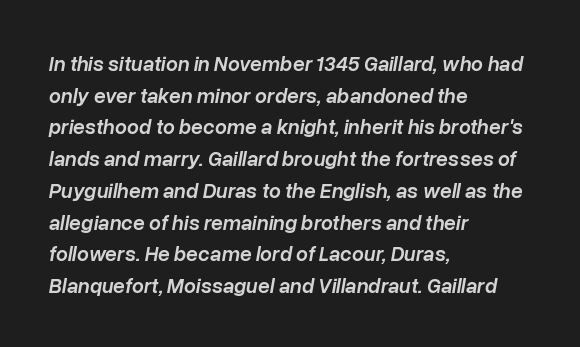
The line texture is even and compact thanks to regular tracking. The setting favours the left margin, as ordinary paragraphs usually do. The characters look somewhat weighty, a semibold short of true bold. The specimen omits any rule beneath the text block's lines. Vertically, the passage feels balanced, rows spaced as you'd expect. Style check: oblique.
